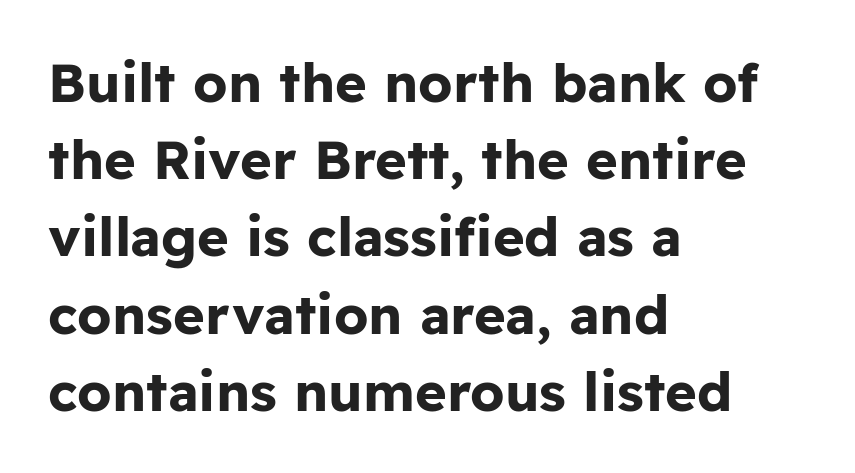
Q: Is the text bold? A: Yes.
Q: Is the text italic (slanted)? A: No, it is upright.
Q: Is the typeface a serif or a sans-serif typeface? A: Sans-serif.
Q: Is the text underlined? A: No.
Q: How is the paragraph aligned? A: Left-aligned.
Q: Is the spacing between letters normal or unusually wide? A: Normal.
Q: Is the spacing between lines tight, normal or loose? A: Normal.
Q: Width (condensed, normal, or wide)? A: Normal.
Q: Stroke contrast? A: Low.
Q: x-height? A: Medium.
Q: Monospaced? A: No.
